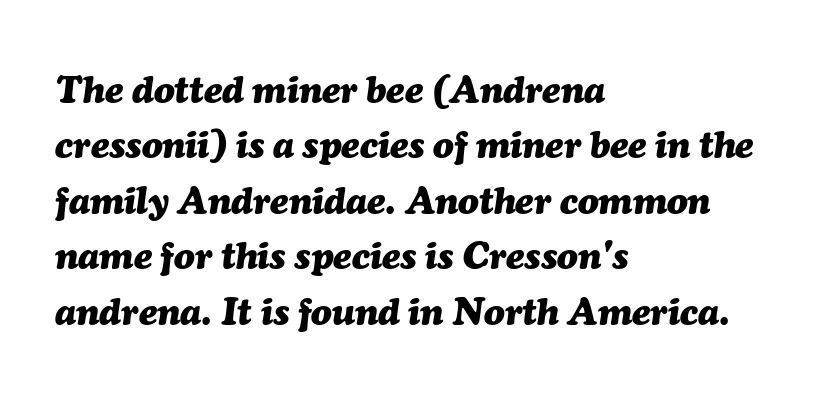
The image shows 38 px heavy type, italic (leaning right); set left-aligned, normal line spacing (1.46x), normal letter spacing, not underlined; medium stroke contrast and a medium x-height.
